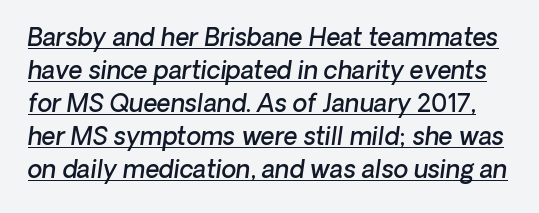
Q: Is the text bold? A: Semi-bold.
Q: Is the text italic (slanted)? A: Yes, it leans right by about 8 degrees.
Q: Is the text underlined? A: Yes.
Q: Is the spacing between letters normal or unusually wide? A: Normal.
Q: Is the spacing between lines tight, normal or loose? A: Normal.
